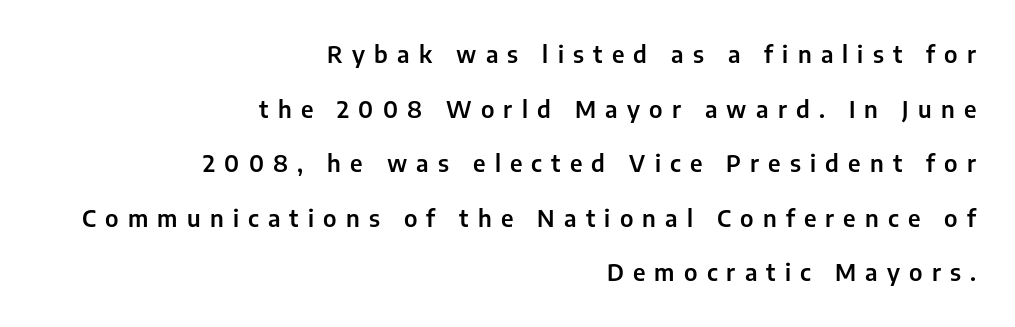
{"italic": "no", "underline": "no", "align": "right", "line_spacing": "loose", "line_spacing_ratio": 2.37, "letter_spacing": "wide", "letter_spacing_em": 0.4, "glyph_px": 23}
